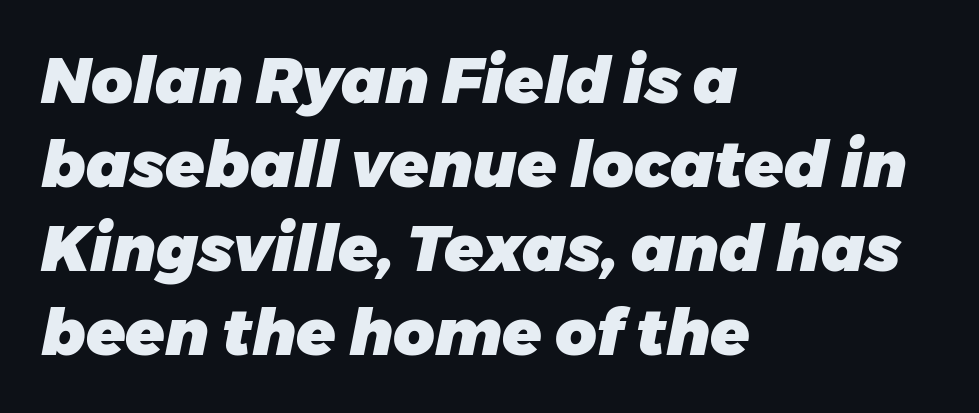
Horizontal alignment here is leftward, the default for most running prose. These lines are rendered in a variable-pitch font. A full-strength bold gives these letters their thick strokes. The rendering applies a slant to the glyphs. The foot of each line stays bare and open. These lines sit exactly where default settings would place them.
